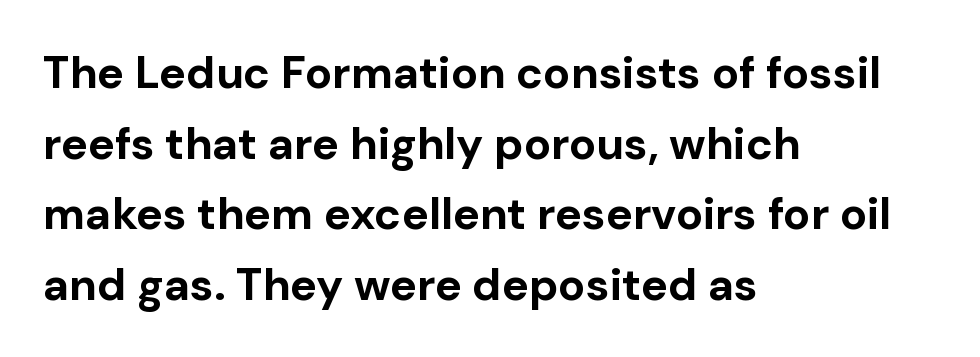
{"serif": "no", "italic": "no", "bold": "yes", "weight": "bold", "width": "normal", "stroke_contrast": "low", "x_height": "medium", "monospaced": "no", "underline": "no", "align": "left", "line_spacing": "normal", "line_spacing_ratio": 1.57, "letter_spacing": "normal", "letter_spacing_em": 0.0, "glyph_px": 45}
